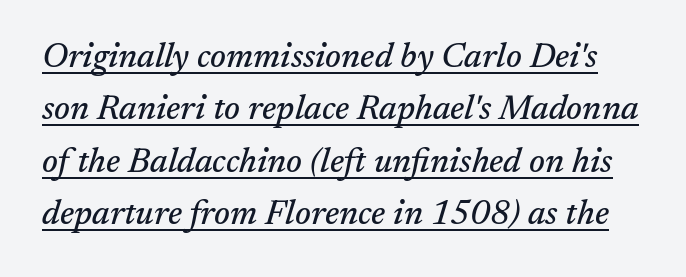
Q: Is the text italic (slanted)? A: Yes, it leans right by about 17 degrees.
Q: Is the typeface a serif or a sans-serif typeface? A: Serif.
Q: Is the text underlined? A: Yes.
Q: Is the spacing between letters normal or unusually wide? A: Normal.
Q: Is the spacing between lines tight, normal or loose? A: Normal.
Q: Width (condensed, normal, or wide)? A: Normal.
Q: Stroke contrast? A: Medium.
Q: x-height? A: Medium.
Q: Monospaced? A: No.
